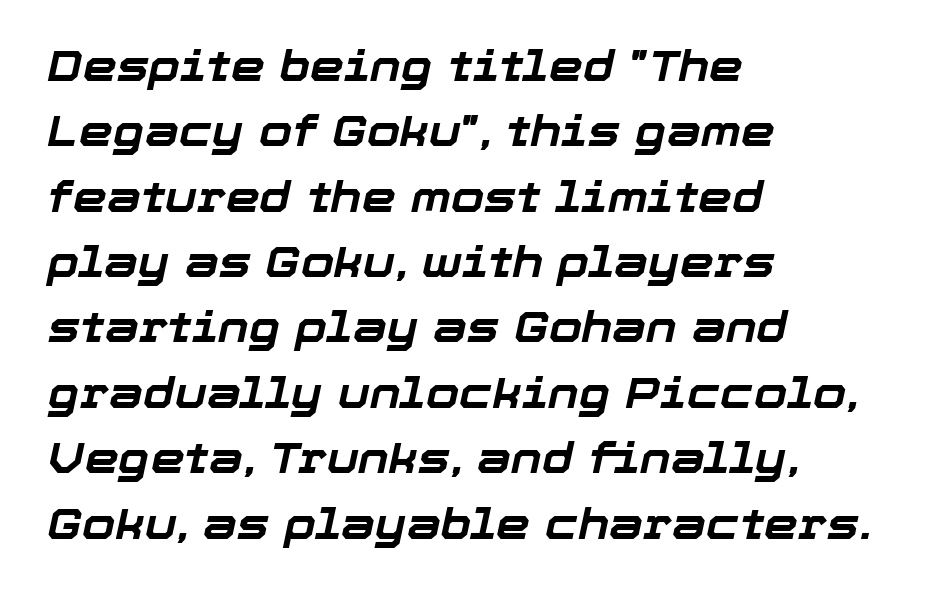
Q: Is the text bold? A: Yes.
Q: Is the text italic (slanted)? A: Yes, it leans right by about 12 degrees.
Q: Is the text underlined? A: No.
Q: How is the paragraph aligned? A: Left-aligned.
Q: Is the spacing between letters normal or unusually wide? A: Normal.
Q: Is the spacing between lines tight, normal or loose? A: Normal.
Q: Width (condensed, normal, or wide)? A: Normal.
Q: Stroke contrast? A: Low.
Q: x-height? A: Medium.
Q: Monospaced? A: No.
